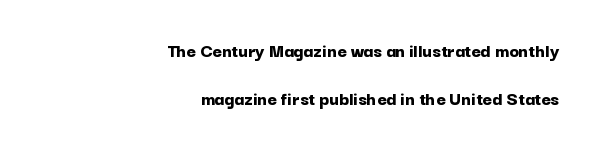
{"italic": "no", "bold": "yes", "underline": "no", "align": "right", "line_spacing": "loose", "line_spacing_ratio": 2.4, "letter_spacing": "normal", "letter_spacing_em": 0.0, "glyph_px": 20}
